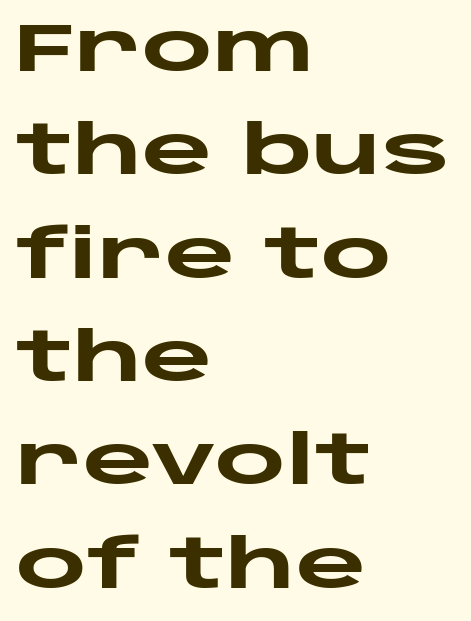
The image shows 68 px heavy, wide sans-serif type, upright; set left-aligned, normal line spacing (1.52x), normal letter spacing, not underlined; low stroke contrast and a large x-height.
